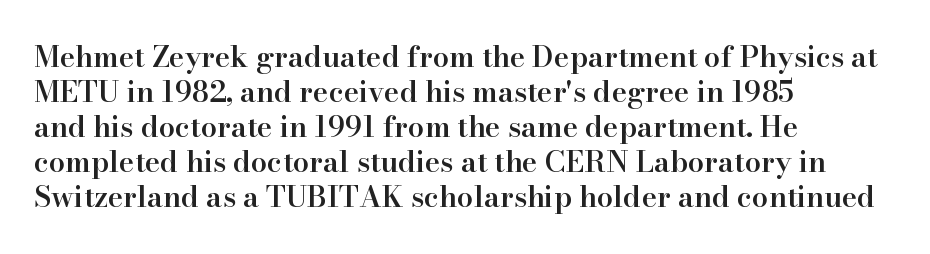
Does the weight exceed regular? Yes, but only to semibold. The passage shown is typeset with a serif family. Here the designer chose a conventional face with non-uniform glyph widths. Bare-footed words on every line. Unlike italic type, these characters show no tilt at all.
